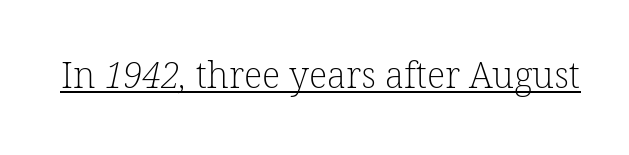
{"serif": "yes", "bold": "no", "weight": "light", "width": "normal", "stroke_contrast": "low", "x_height": "medium", "monospaced": "no", "underline": "yes", "letter_spacing": "normal", "letter_spacing_em": 0.0, "glyph_px": 36}
